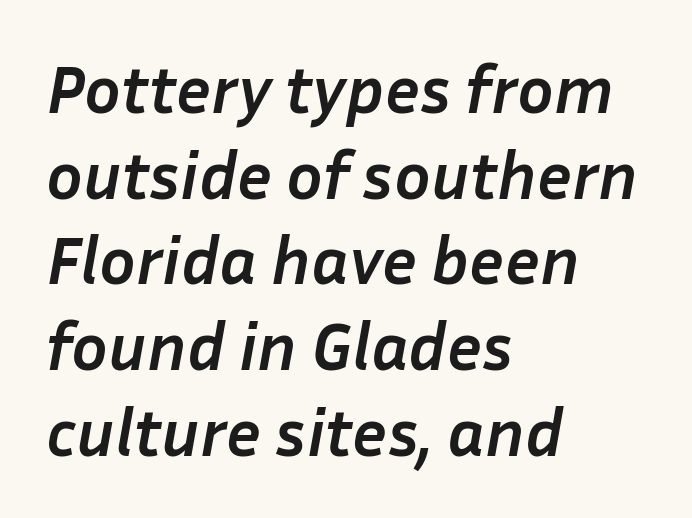
Q: Is the text bold? A: Yes.
Q: Is the text italic (slanted)? A: Yes, it leans right by about 10 degrees.
Q: Is the text underlined? A: No.
Q: How is the paragraph aligned? A: Left-aligned.
Q: Is the spacing between letters normal or unusually wide? A: Normal.
Q: Is the spacing between lines tight, normal or loose? A: Normal.
Q: Width (condensed, normal, or wide)? A: Normal.
Q: Stroke contrast? A: Low.
Q: x-height? A: Medium.
Q: Monospaced? A: No.
